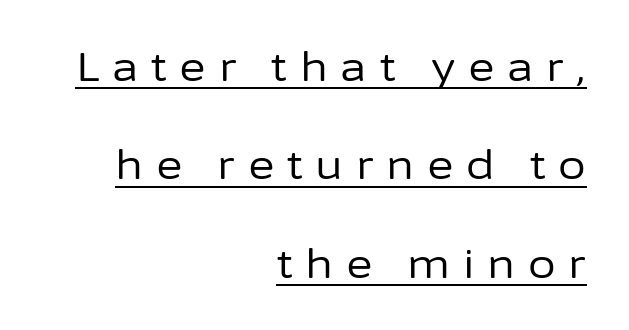
{"serif": "no", "italic": "no", "bold": "no", "weight": "regular", "width": "normal", "stroke_contrast": "low", "x_height": "medium", "monospaced": "no", "underline": "yes", "align": "right", "line_spacing": "loose", "line_spacing_ratio": 2.46, "letter_spacing": "wide", "letter_spacing_em": 0.32, "glyph_px": 40}
